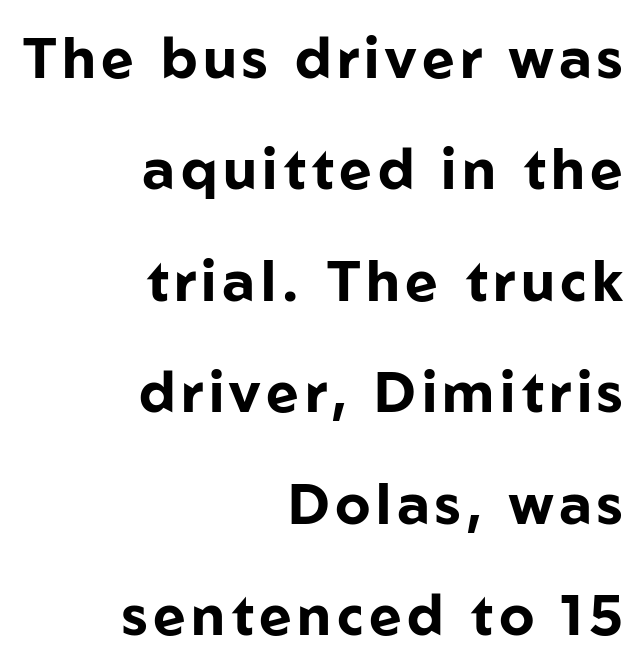
Character widths vary here, with narrow letters taking less room than wide ones. Descenders are the only things crossing below the line. This block would shrink considerably if given ordinary leading; it's expanded now. This sample uses a sans-serif face. The letters are bold, with thick, heavy strokes.
